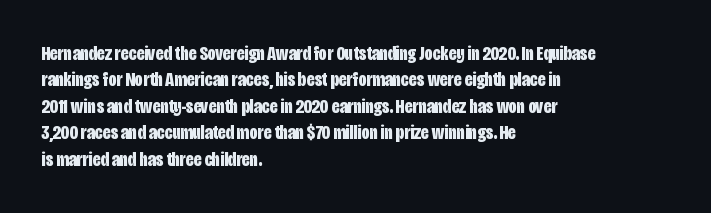
The image shows 20 px bold type, upright; set left-aligned, normal line spacing (1.32x), normal letter spacing, not underlined.
